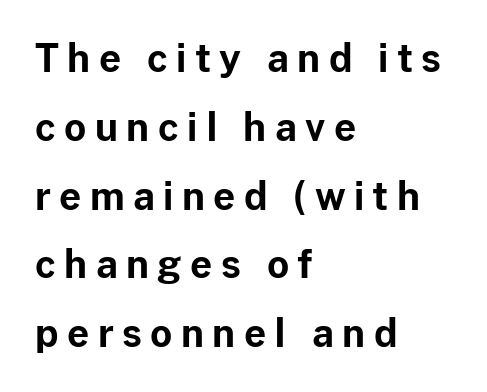
{"serif": "no", "italic": "no", "bold": "yes", "weight": "bold", "width": "normal", "stroke_contrast": "low", "x_height": "medium", "monospaced": "no", "underline": "no", "align": "left", "line_spacing_ratio": 1.81, "letter_spacing": "wide", "letter_spacing_em": 0.22, "glyph_px": 38}
